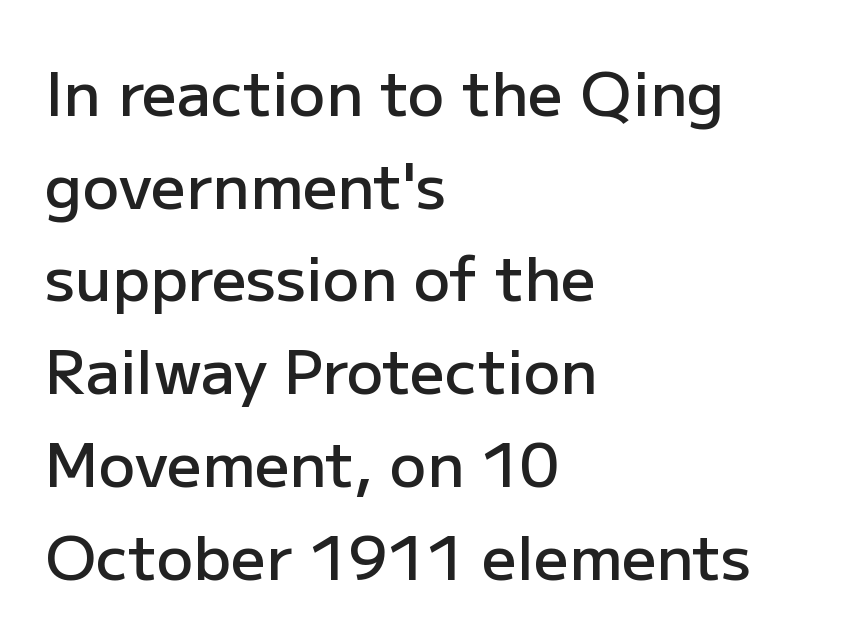
Q: Is the text bold? A: Semi-bold.
Q: Is the text italic (slanted)? A: No, it is upright.
Q: Is the typeface a serif or a sans-serif typeface? A: Sans-serif.
Q: Is the text underlined? A: No.
Q: How is the paragraph aligned? A: Left-aligned.
Q: Is the spacing between letters normal or unusually wide? A: Normal.
Q: Is the spacing between lines tight, normal or loose? A: Normal.
Q: Width (condensed, normal, or wide)? A: Normal.
Q: Stroke contrast? A: Low.
Q: x-height? A: Medium.
Q: Monospaced? A: No.
